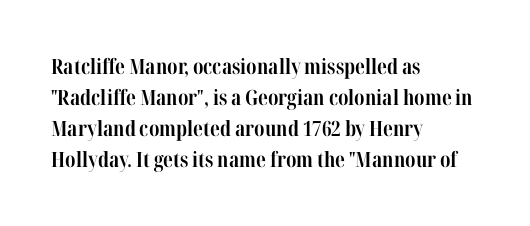
{"italic": "no", "bold": "yes", "underline": "no", "align": "left", "line_spacing": "normal", "line_spacing_ratio": 1.48, "letter_spacing": "normal", "letter_spacing_em": 0.0, "glyph_px": 21}
